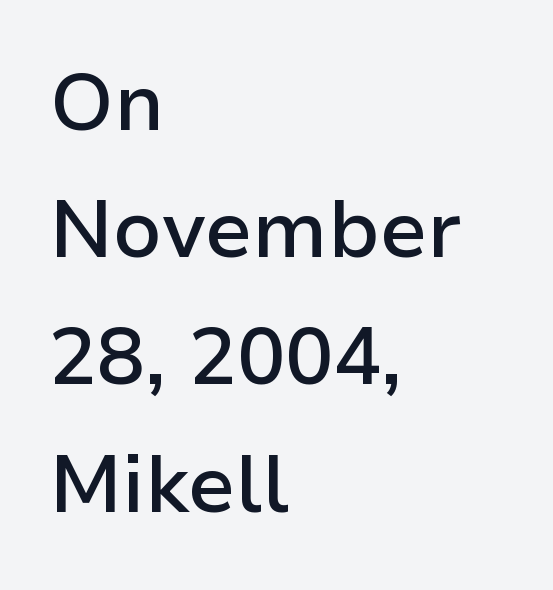
Ordinary non-slanted type is in use. Layout note: lines flush left. Unlike a traditional serif, this face leaves its strokes unadorned. The tracking reads as untouched default to a designer's eye. A bare baseline throughout the passage.
